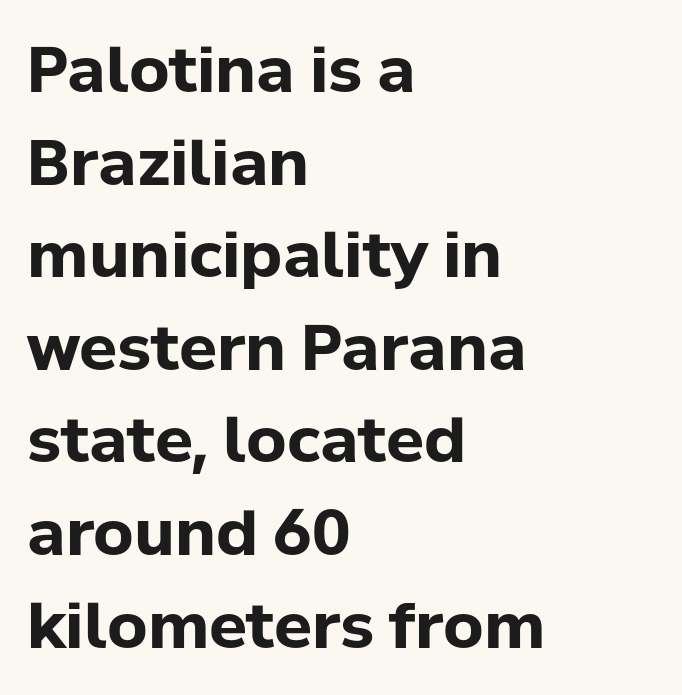
The image shows 63 px bold sans-serif type, upright; set left-aligned, normal line spacing (1.47x), normal letter spacing, not underlined; low stroke contrast and a medium x-height.
